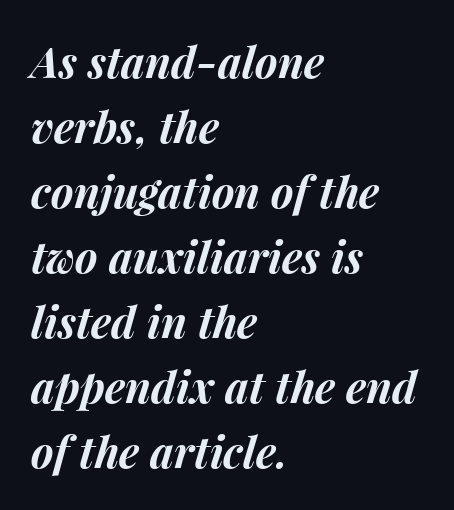
The image shows 43 px bold type, italic (leaning right); set left-aligned, normal line spacing (1.51x), normal letter spacing, not underlined; medium stroke contrast and a medium x-height.
